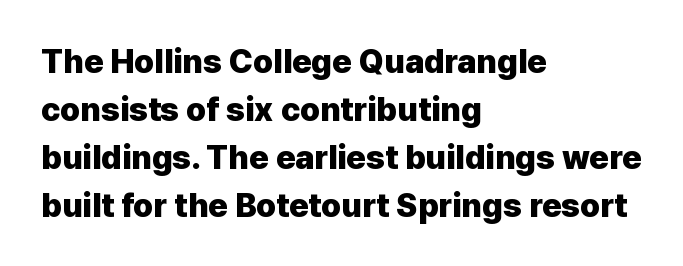
Q: Is the text bold? A: Yes.
Q: Is the text italic (slanted)? A: No, it is upright.
Q: Is the typeface a serif or a sans-serif typeface? A: Sans-serif.
Q: Is the text underlined? A: No.
Q: How is the paragraph aligned? A: Left-aligned.
Q: Is the spacing between letters normal or unusually wide? A: Normal.
Q: Is the spacing between lines tight, normal or loose? A: Normal.
Q: Width (condensed, normal, or wide)? A: Normal.
Q: Stroke contrast? A: Low.
Q: x-height? A: Medium.
Q: Monospaced? A: No.
